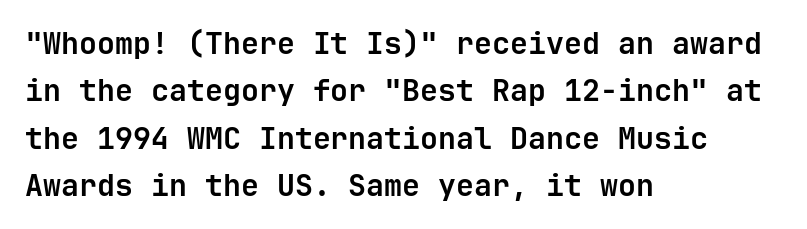
Vertical strokes here are truly vertical. The face used here is a sans, in the tradition of grotesques and geometrics. Heavy, bold letterforms. Nothing unusual about the tracking: characters are spaced as the font intends.
